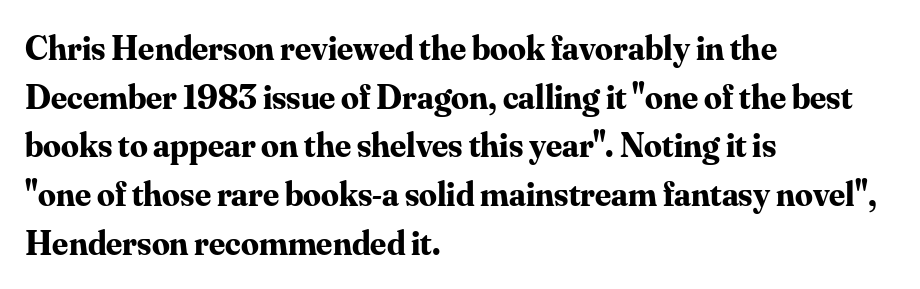
Letter spacing: default. The specimen omits any rule beneath the text block's lines. The letters are bold, with thick, heavy strokes. Every row of glyphs begins at an identical x-position on the left. This sample uses a serif face.
